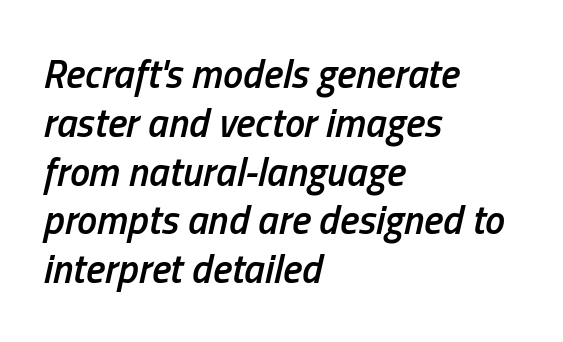
This sample uses plain, unmodified letter spacing. If you drew a ruler down the left edge, every line would touch it. Its strokes are somewhat broadened, the hallmark of semibold type. Quick note: italic. Is this a fixed-width face? No — the glyphs have proportional, varying widths. The baseline area is clear.
